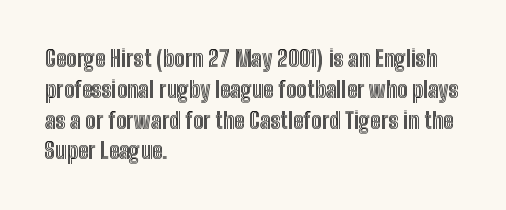
The image shows 22 px text type, upright; set left-aligned, normal line spacing (1.4x), normal letter spacing, not underlined.
